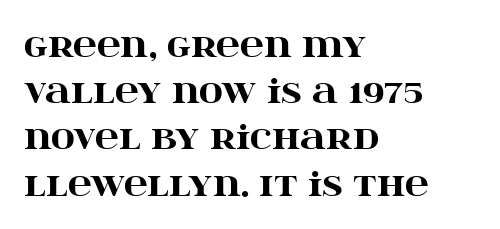
{"serif": "yes", "italic": "no", "bold": "yes", "weight": "heavy", "width": "wide", "stroke_contrast": "high", "x_height": "large", "monospaced": "no", "underline": "no", "align": "left", "line_spacing": "normal", "line_spacing_ratio": 1.4, "letter_spacing": "normal", "letter_spacing_em": 0.0, "glyph_px": 33}
